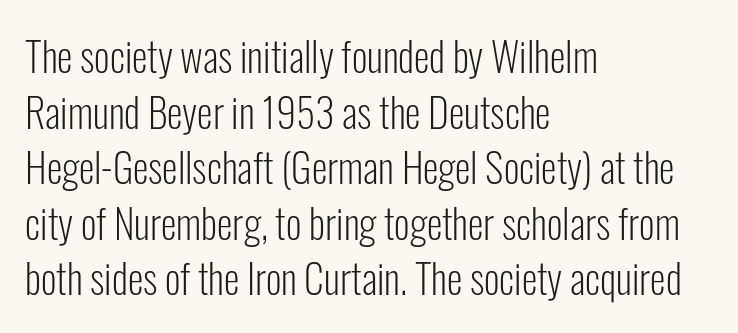
{"serif": "no", "italic": "no", "bold": "no", "weight": "light", "width": "condensed", "stroke_contrast": "low", "x_height": "medium", "monospaced": "no", "underline": "no", "align": "left", "line_spacing": "normal", "line_spacing_ratio": 1.39, "letter_spacing": "normal", "letter_spacing_em": 0.0, "glyph_px": 40}
